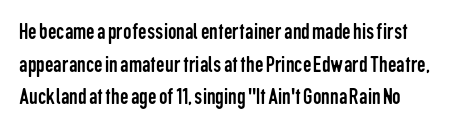
The image shows 24 px text type, upright; set normal line spacing (1.36x), normal letter spacing, not underlined.
